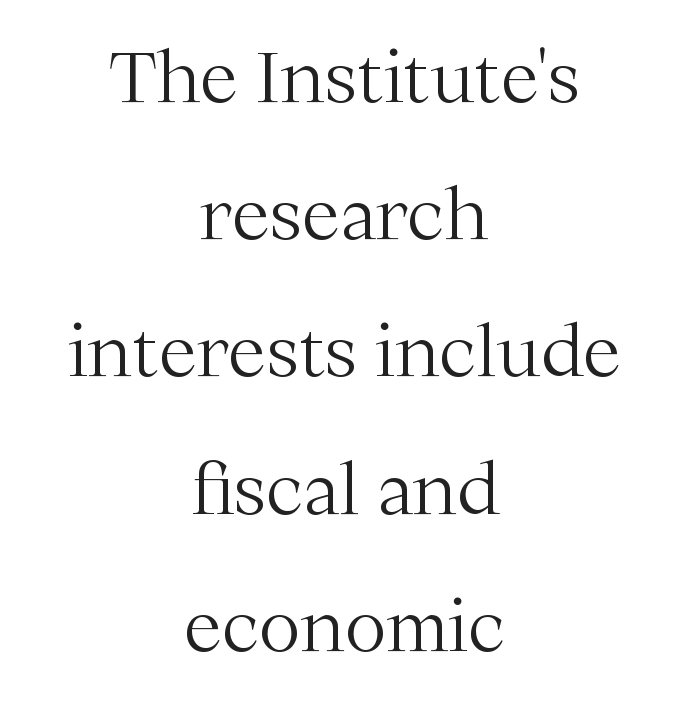
The image shows 70 px light serif type, upright; set centered, loose line spacing (1.96x), normal letter spacing, not underlined; medium stroke contrast and a medium x-height.
